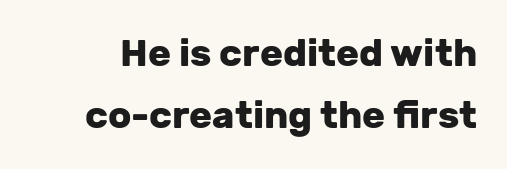
The image shows 38 px heavy sans-serif type, upright; set normal line spacing (1.64x), normal letter spacing, not underlined; low stroke contrast and a medium x-height.
